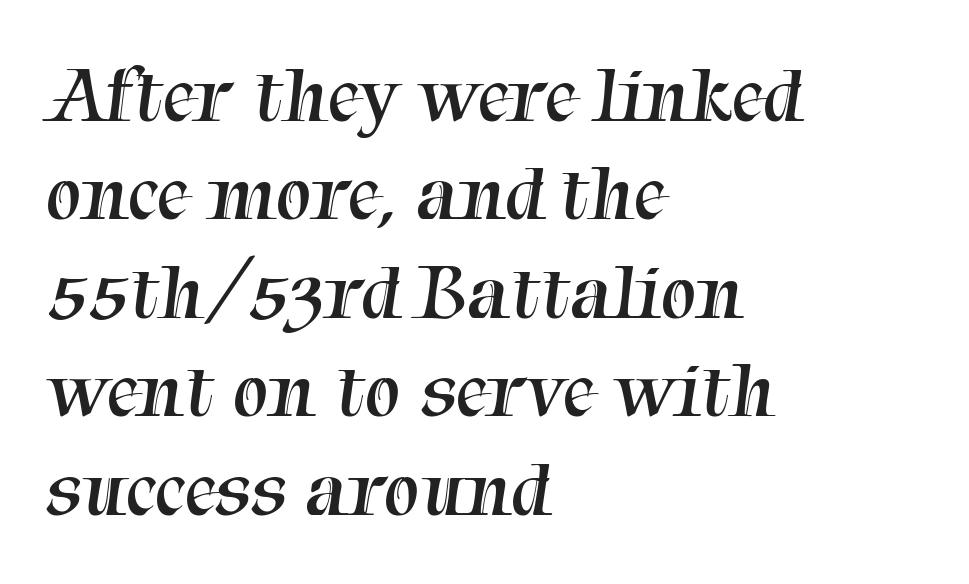
The image shows 80 px regular-weight serif type; set left-aligned, line spacing 1.23x, normal letter spacing, not underlined; medium stroke contrast and a medium x-height.
